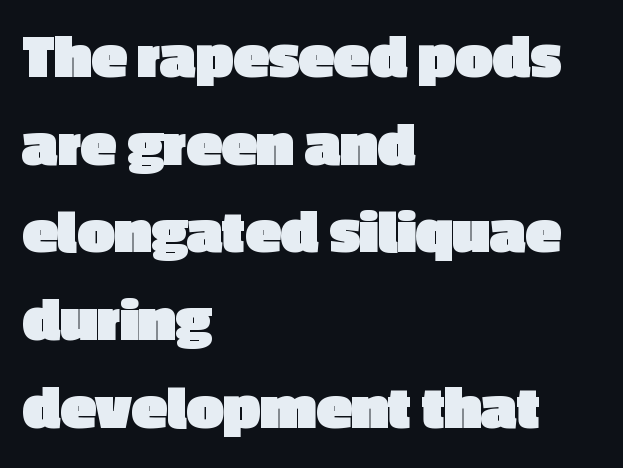
Students, observe: this is what conventionally led text looks like. This rendering features lettering with no underline. Observe the ordinary spacing: letters are neighbours, not strangers. The letters advance in unequal steps, a hallmark of proportional type.
